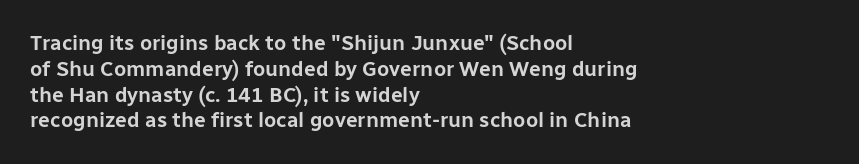
Q: Is the text italic (slanted)? A: No, it is upright.
Q: Is the text underlined? A: No.
Q: How is the paragraph aligned? A: Left-aligned.
Q: Is the spacing between letters normal or unusually wide? A: Normal.
